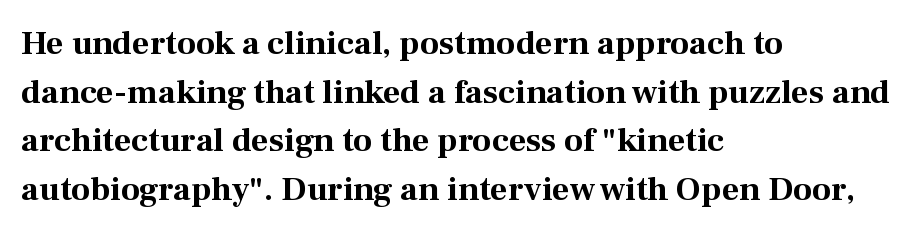
The image shows 34 px bold serif type, upright; set left-aligned, normal line spacing (1.43x), normal letter spacing, not underlined; medium stroke contrast and a medium x-height.
